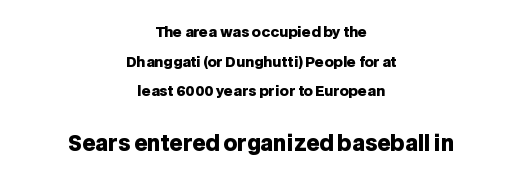
The words here are not underlined. Teacher's note: observe the equal gaps on both sides — that is centered alignment. The lettering stays uniformly vertical, giving the passage a roman look. The emphasis by scale lands on block number two, below.
